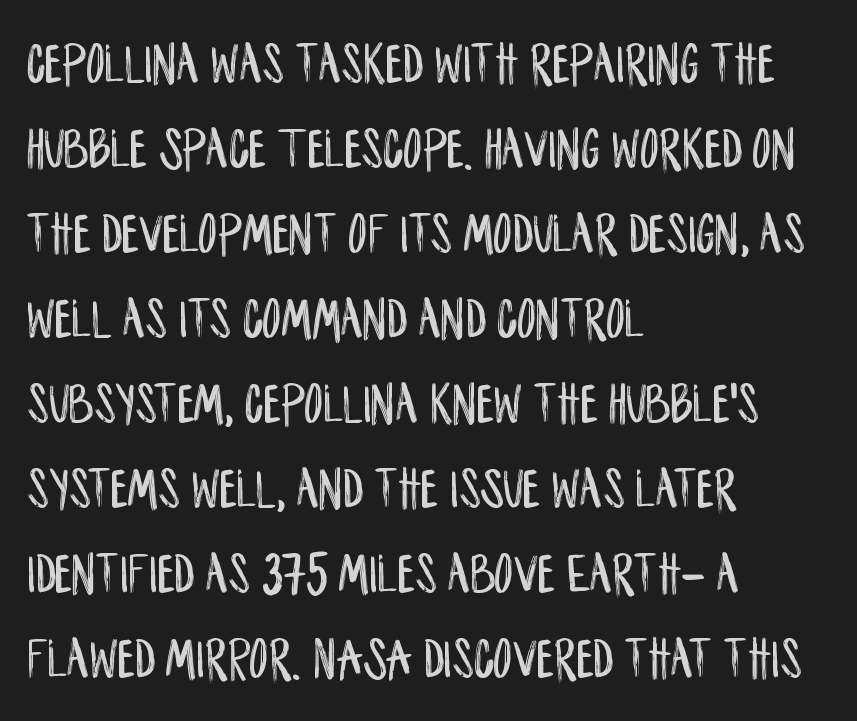
The image shows 59 px condensed sans-serif type, upright; set left-aligned, normal line spacing (1.44x), normal letter spacing, not underlined; low stroke contrast and a large x-height.
